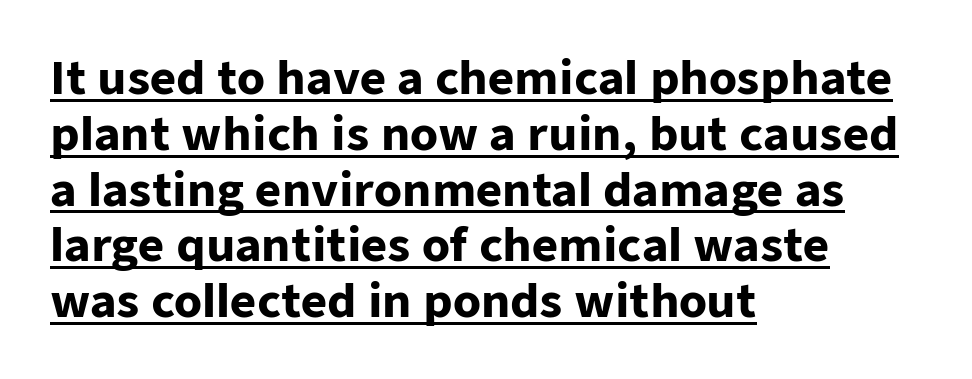
The image shows 45 px heavy sans-serif type, upright; set left-aligned, line spacing 1.24x, normal letter spacing, underlined; low stroke contrast and a medium x-height.
